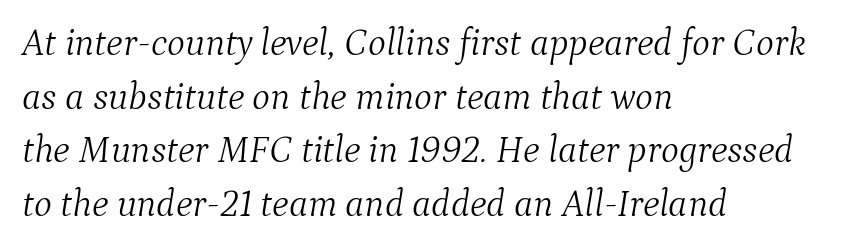
Q: Is the text bold? A: No.
Q: Is the text italic (slanted)? A: Yes, it leans right by about 9 degrees.
Q: Is the typeface a serif or a sans-serif typeface? A: Serif.
Q: Is the text underlined? A: No.
Q: How is the paragraph aligned? A: Left-aligned.
Q: Is the spacing between letters normal or unusually wide? A: Normal.
Q: Is the spacing between lines tight, normal or loose? A: Normal.
Q: Width (condensed, normal, or wide)? A: Normal.
Q: Stroke contrast? A: Medium.
Q: x-height? A: Medium.
Q: Monospaced? A: No.
